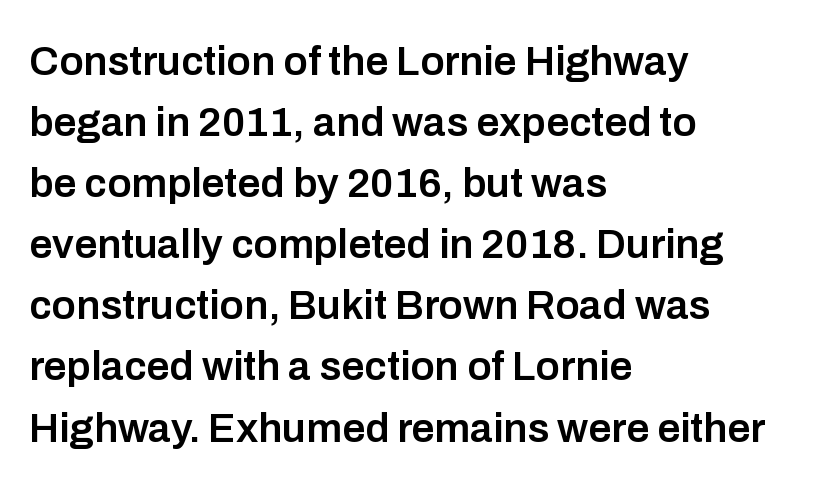
The image shows 41 px semibold sans-serif type, upright; set left-aligned, normal line spacing (1.49x), normal letter spacing, not underlined; low stroke contrast and a medium x-height.
